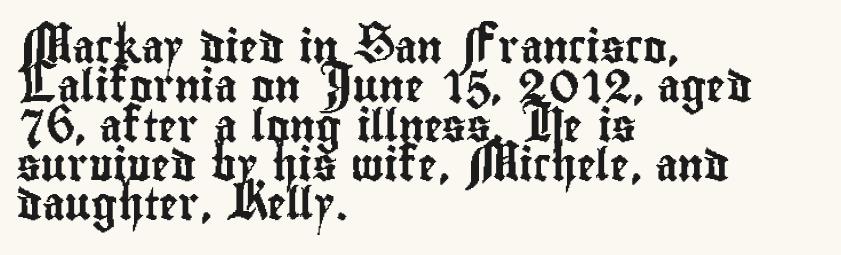
Look at the bottom of the vertical strokes: they stop flat, with no serifs. If you drew a line through each stem, it would be perfectly vertical. A clean baseline with only descenders dipping below it. The letters sit at their default tracking, neither squeezed nor spread. These lines are set flush left with a ragged right edge. These lines are rendered in a variable-pitch font.
